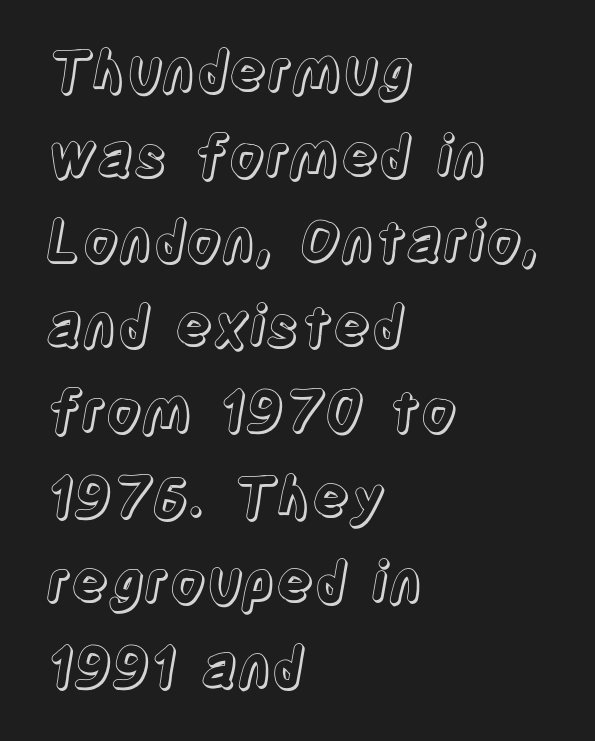
The image shows 56 px condensed type; set left-aligned, normal line spacing (1.52x), normal letter spacing, not underlined; a large x-height.
